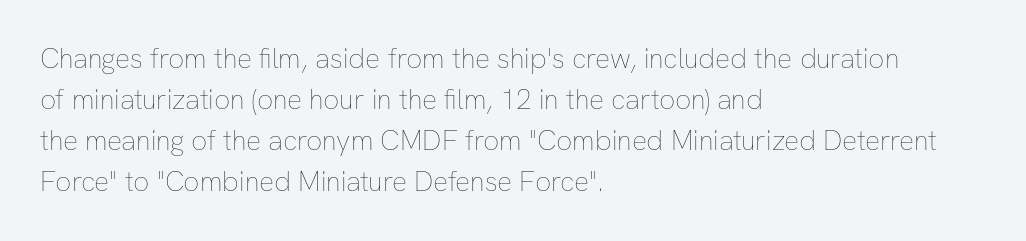
Q: Is the text bold? A: No.
Q: Is the text italic (slanted)? A: No, it is upright.
Q: Is the text underlined? A: No.
Q: How is the paragraph aligned? A: Left-aligned.
Q: Is the spacing between letters normal or unusually wide? A: Normal.
Q: Is the spacing between lines tight, normal or loose? A: Normal.
Q: Width (condensed, normal, or wide)? A: Normal.
Q: Stroke contrast? A: Low.
Q: x-height? A: Medium.
Q: Monospaced? A: No.
